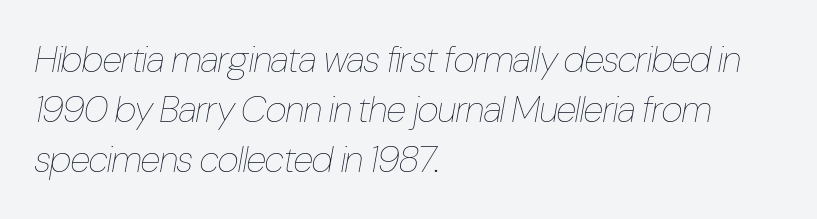
Q: Is the text bold? A: No.
Q: Is the text italic (slanted)? A: Yes, it leans right by about 10 degrees.
Q: Is the text underlined? A: No.
Q: How is the paragraph aligned? A: Left-aligned.
Q: Is the spacing between letters normal or unusually wide? A: Normal.
Q: Is the spacing between lines tight, normal or loose? A: Normal.
Q: Width (condensed, normal, or wide)? A: Condensed.
Q: Stroke contrast? A: Low.
Q: x-height? A: Medium.
Q: Monospaced? A: No.
